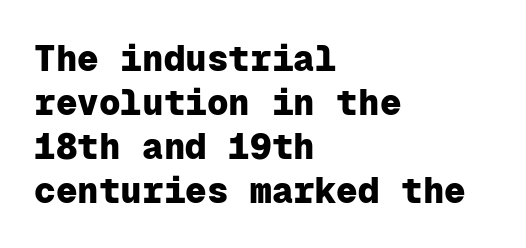
{"serif": "no", "italic": "no", "bold": "yes", "weight": "heavy", "width": "normal", "stroke_contrast": "low", "x_height": "medium", "monospaced": "yes", "underline": "no", "align": "left", "line_spacing_ratio": 1.22, "letter_spacing": "normal", "letter_spacing_em": 0.0, "glyph_px": 36}
